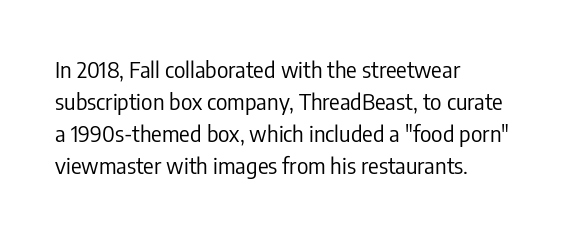
{"italic": "no", "bold": "no", "underline": "no", "align": "left", "line_spacing": "normal", "line_spacing_ratio": 1.46, "letter_spacing": "normal", "letter_spacing_em": 0.0, "glyph_px": 22}
